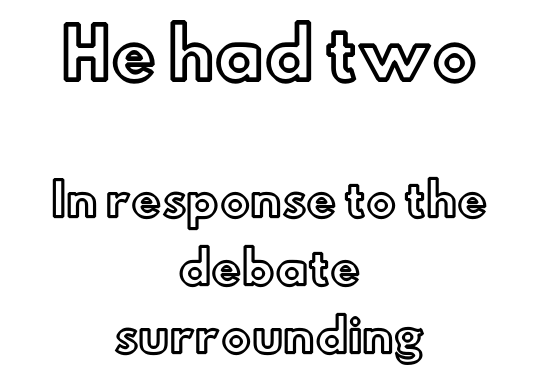
No italicization has been applied; the sample stays upright. These lines are rendered in a variable-pitch font. Scale decreases going downward across the two blocks. A typesetter would call this leading conventional body-copy spacing. The paragraph has two soft edges and a firm central axis. No word sits above an underline.
